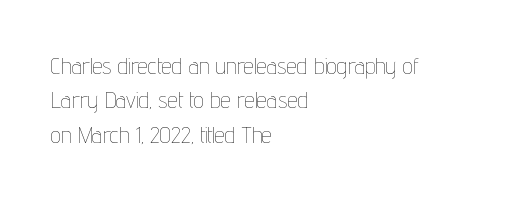
The image shows 23 px text type, upright; set left-aligned, normal line spacing (1.5x), normal letter spacing, not underlined.
